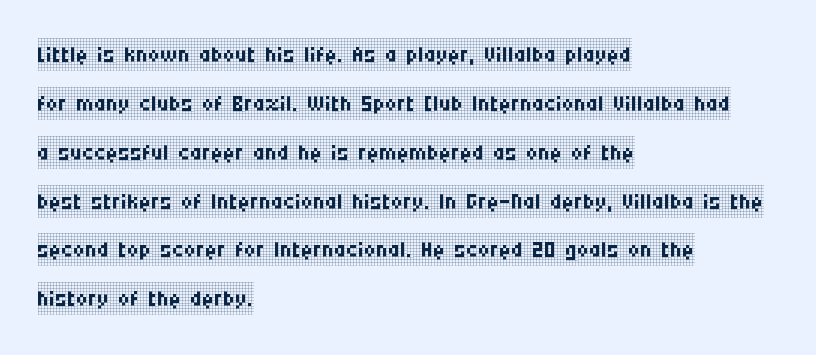
The image shows 33 px regular-weight, condensed serif type, upright; set left-aligned, normal line spacing (1.48x), normal letter spacing, not underlined; low stroke contrast and a large x-height.
